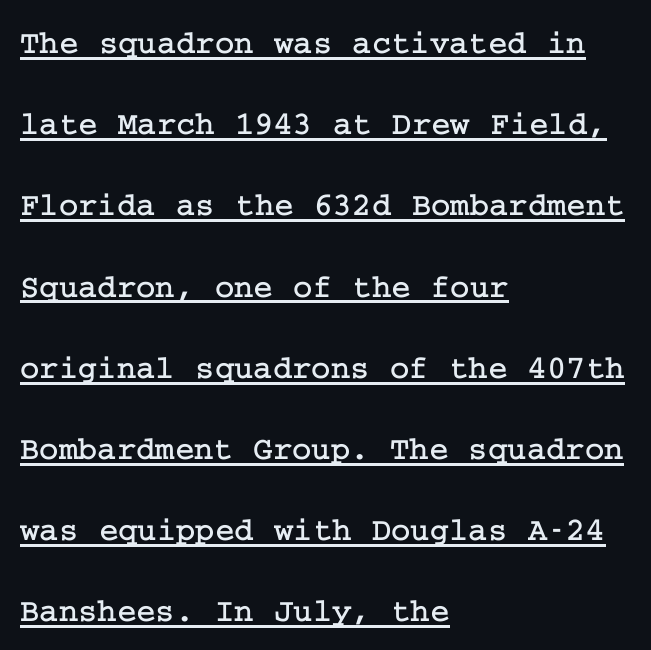
This block would shrink considerably if given ordinary leading; it's expanded now. The face used here appears with an underline applied. The type sits square on the baseline with zero lean. All the whitespace from short lines collects on the right.
